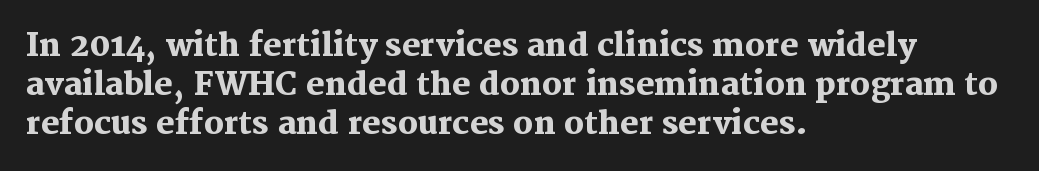
The passage shown is typeset with a serif family. The axis of the letterforms is exactly vertical. Proportional: the letters do not fall into vertical columns. Casual observation: everything's shoved over to the left.
